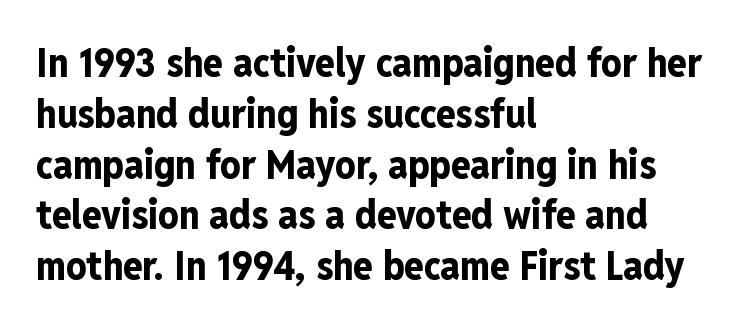
The image shows 40 px bold, condensed sans-serif type, upright; set left-aligned, normal line spacing (1.27x), normal letter spacing, not underlined; low stroke contrast and a medium x-height.
